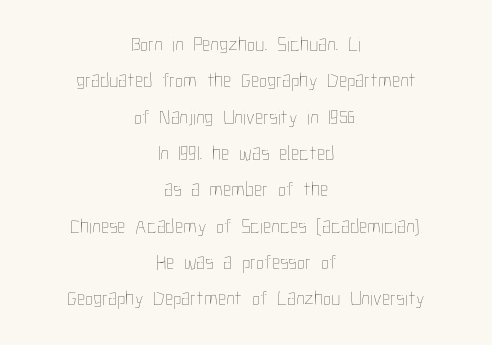
The image shows 21 px text type, upright; set centered, line spacing 1.73x, normal letter spacing, not underlined.
